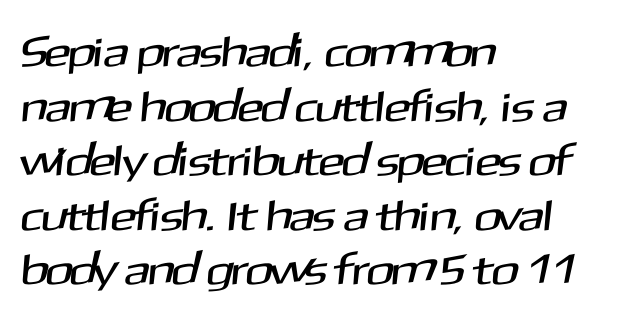
Q: Is the typeface a serif or a sans-serif typeface? A: Sans-serif.
Q: Is the text underlined? A: No.
Q: How is the paragraph aligned? A: Left-aligned.
Q: Is the spacing between letters normal or unusually wide? A: Normal.
Q: Is the spacing between lines tight, normal or loose? A: Normal.
Q: Width (condensed, normal, or wide)? A: Normal.
Q: Stroke contrast? A: Medium.
Q: x-height? A: Medium.
Q: Monospaced? A: No.
